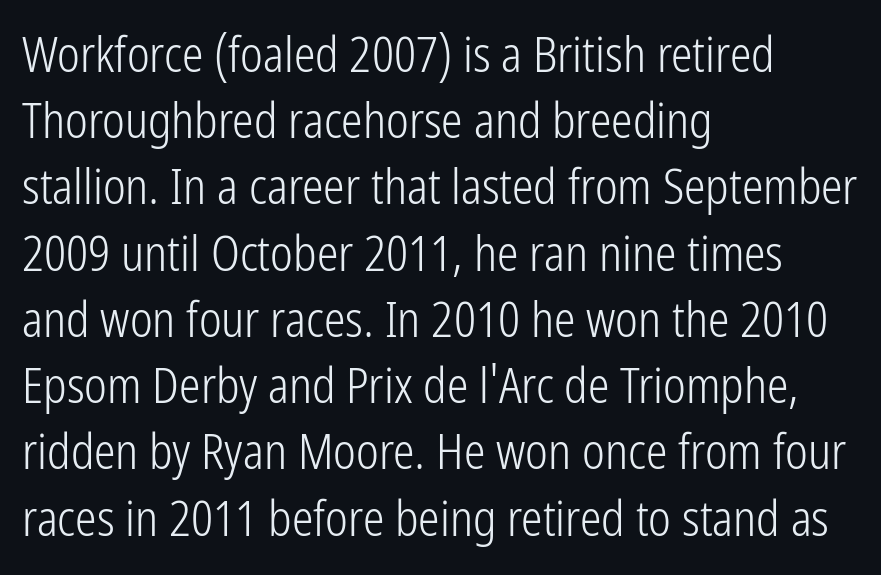
Each letter's strokes conclude bluntly, with no projecting serifs. This reads as an unemphasized weight, regular at the heaviest. Spacing verdict: proportional, widths tailored to each character. Notice how the passage keeps a crisp vertical edge on the left only. Plain, unruled lines of type.
